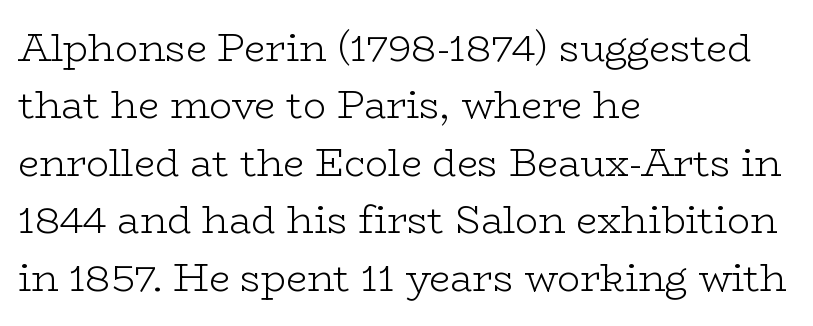
Q: Is the text bold? A: No.
Q: Is the text italic (slanted)? A: No, it is upright.
Q: Is the typeface a serif or a sans-serif typeface? A: Serif.
Q: Is the text underlined? A: No.
Q: How is the paragraph aligned? A: Left-aligned.
Q: Is the spacing between letters normal or unusually wide? A: Normal.
Q: Is the spacing between lines tight, normal or loose? A: Normal.
Q: Width (condensed, normal, or wide)? A: Wide.
Q: Stroke contrast? A: Low.
Q: x-height? A: Medium.
Q: Monospaced? A: No.
